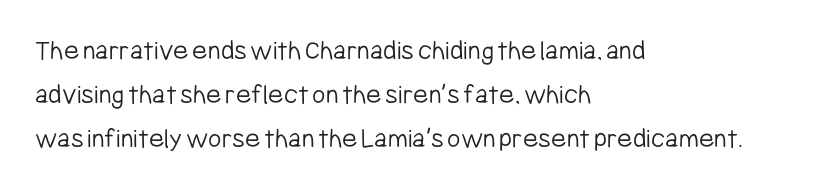
The weight tops out at a normal text grade. Look at the bottom of the vertical strokes: they stop flat, with no serifs. Honestly, the row spacing looks completely unremarkable. The passage shown has conventional tracking throughout.
